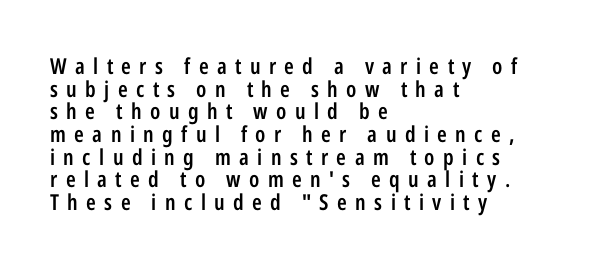
The image shows 22 px text type, upright; set left-aligned, tight line spacing (1.03x), unusually wide letter spacing (+0.38 em), not underlined.
